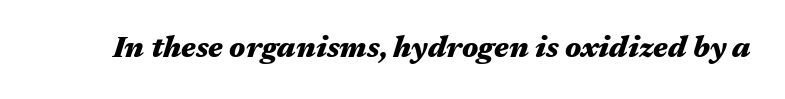
The image shows 30 px heavy, wide type, italic (leaning right); set normal letter spacing, not underlined; medium stroke contrast and a medium x-height.
